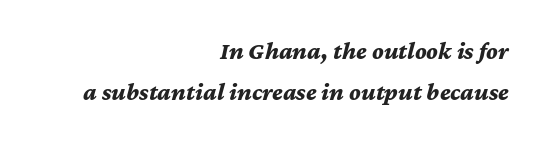
{"italic": "yes", "lean": "right", "slant_degrees": 12, "bold": "yes", "underline": "no", "align": "right", "line_spacing": "normal", "line_spacing_ratio": 1.63, "letter_spacing": "normal", "letter_spacing_em": 0.0, "glyph_px": 25}
